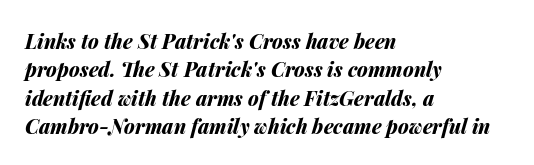
{"italic": "yes", "lean": "right", "slant_degrees": 14, "bold": "yes", "underline": "no", "align": "left", "line_spacing": "normal", "line_spacing_ratio": 1.42, "letter_spacing": "normal", "letter_spacing_em": 0.0, "glyph_px": 20}
